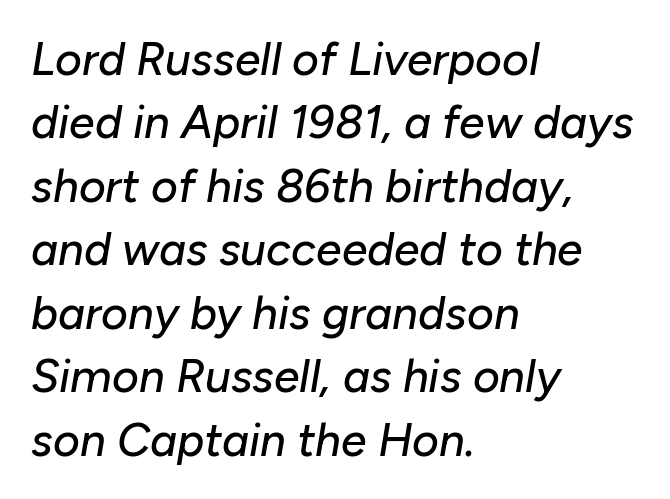
{"italic": "yes", "lean": "right", "slant_degrees": 10, "width": "normal", "stroke_contrast": "low", "x_height": "medium", "monospaced": "no", "underline": "no", "align": "left", "line_spacing": "normal", "line_spacing_ratio": 1.38, "letter_spacing": "normal", "letter_spacing_em": 0.0, "glyph_px": 46}
